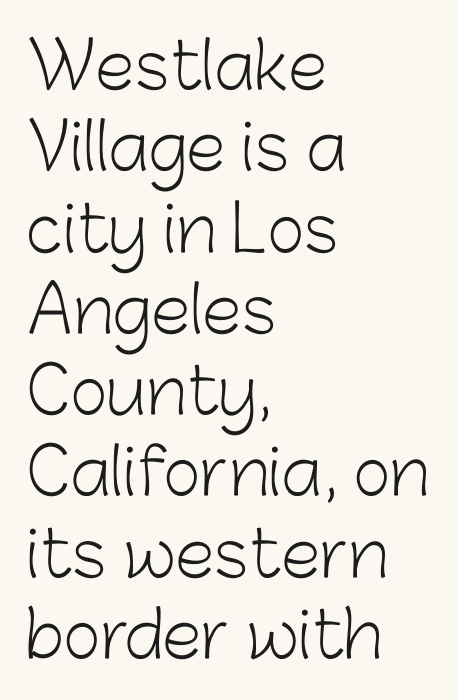
Q: Is the text bold? A: No.
Q: Is the text italic (slanted)? A: No, it is upright.
Q: Is the typeface a serif or a sans-serif typeface? A: Sans-serif.
Q: Is the text underlined? A: No.
Q: How is the paragraph aligned? A: Left-aligned.
Q: Is the spacing between letters normal or unusually wide? A: Normal.
Q: Is the spacing between lines tight, normal or loose? A: Normal.
Q: Width (condensed, normal, or wide)? A: Normal.
Q: Stroke contrast? A: Low.
Q: x-height? A: Medium.
Q: Monospaced? A: No.
